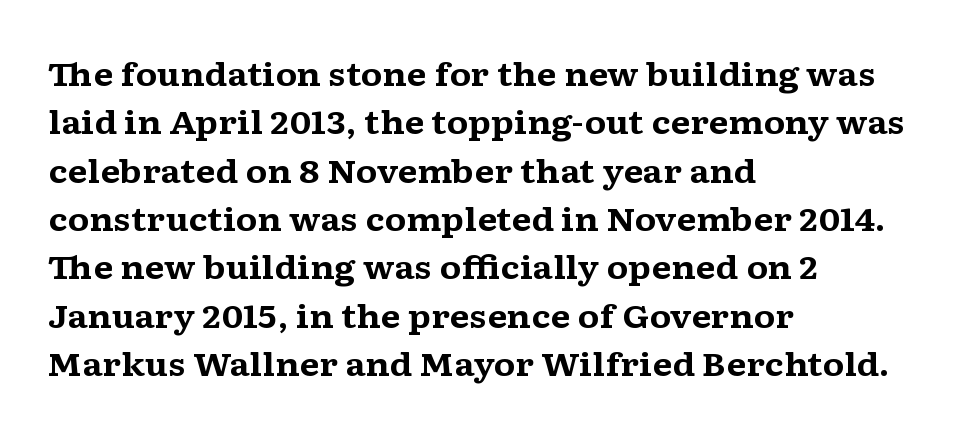
Q: Is the text bold? A: Yes.
Q: Is the text italic (slanted)? A: No, it is upright.
Q: Is the typeface a serif or a sans-serif typeface? A: Serif.
Q: Is the text underlined? A: No.
Q: How is the paragraph aligned? A: Left-aligned.
Q: Is the spacing between letters normal or unusually wide? A: Normal.
Q: Is the spacing between lines tight, normal or loose? A: Normal.
Q: Width (condensed, normal, or wide)? A: Wide.
Q: Stroke contrast? A: Medium.
Q: x-height? A: Medium.
Q: Monospaced? A: No.
